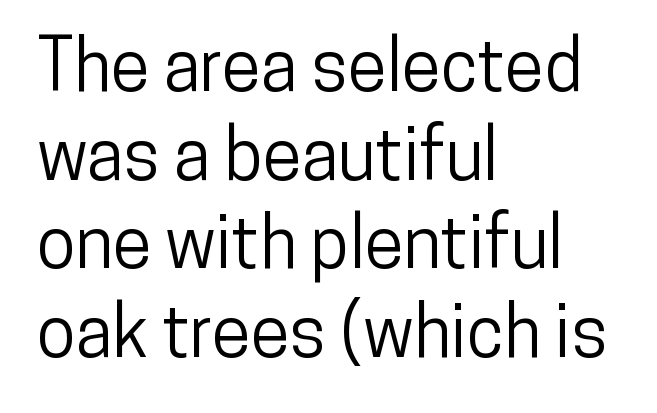
The image shows 71 px condensed sans-serif type, upright; set left-aligned, normal line spacing (1.25x), normal letter spacing, not underlined; low stroke contrast and a medium x-height.
